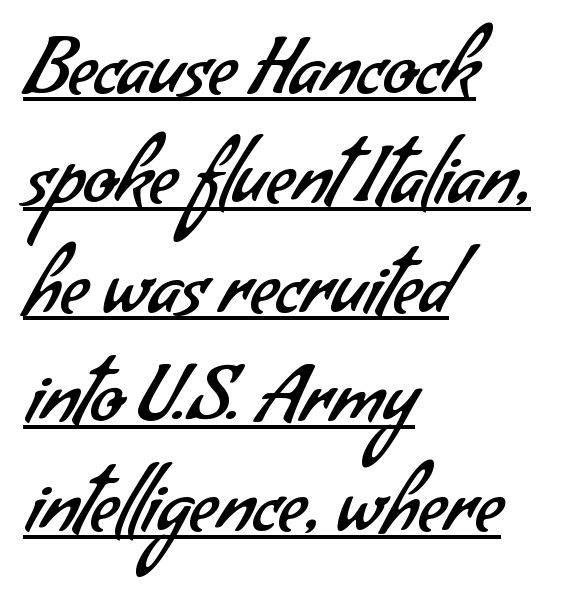
Q: Is the text bold? A: No.
Q: Is the typeface a serif or a sans-serif typeface? A: Sans-serif.
Q: Is the text underlined? A: Yes.
Q: How is the paragraph aligned? A: Left-aligned.
Q: Is the spacing between letters normal or unusually wide? A: Normal.
Q: Is the spacing between lines tight, normal or loose? A: Normal.
Q: Width (condensed, normal, or wide)? A: Normal.
Q: Stroke contrast? A: Low.
Q: x-height? A: Small.
Q: Monospaced? A: No.
